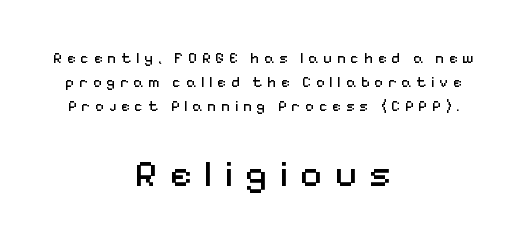
Is there any slant? The stems are plumb. The words here are not underlined. Varying glyph widths throughout — classic text-font behaviour. These two chunks differ in scale, with the bottom chunk taking the larger measure.
